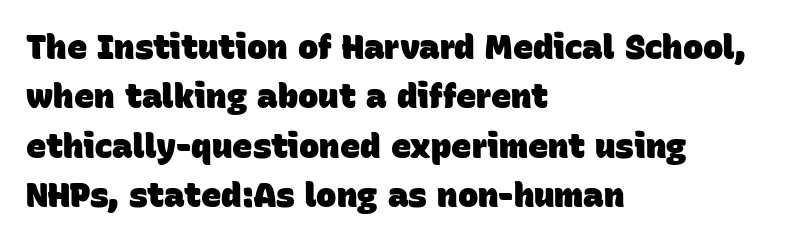
Q: Is the text bold? A: Yes.
Q: Is the typeface a serif or a sans-serif typeface? A: Sans-serif.
Q: Is the text underlined? A: No.
Q: How is the paragraph aligned? A: Left-aligned.
Q: Is the spacing between letters normal or unusually wide? A: Normal.
Q: Is the spacing between lines tight, normal or loose? A: Normal.
Q: Width (condensed, normal, or wide)? A: Normal.
Q: Stroke contrast? A: Low.
Q: x-height? A: Large.
Q: Monospaced? A: No.
